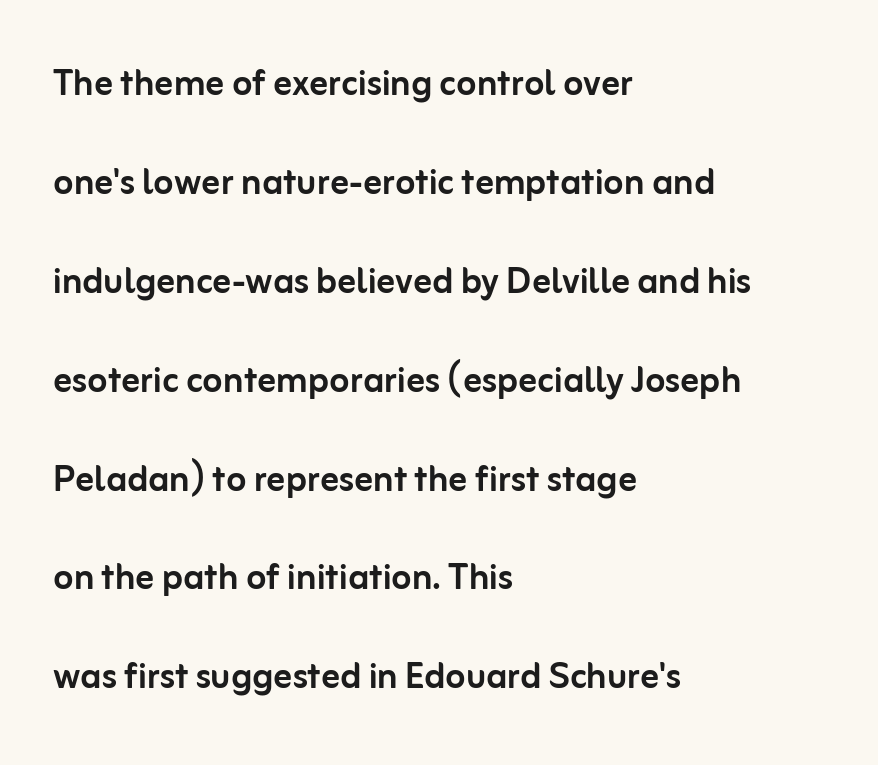
{"serif": "no", "italic": "no", "width": "normal", "stroke_contrast": "low", "x_height": "medium", "monospaced": "no", "underline": "no", "align": "left", "line_spacing": "loose", "line_spacing_ratio": 2.15, "letter_spacing": "normal", "letter_spacing_em": 0.0, "glyph_px": 46}
